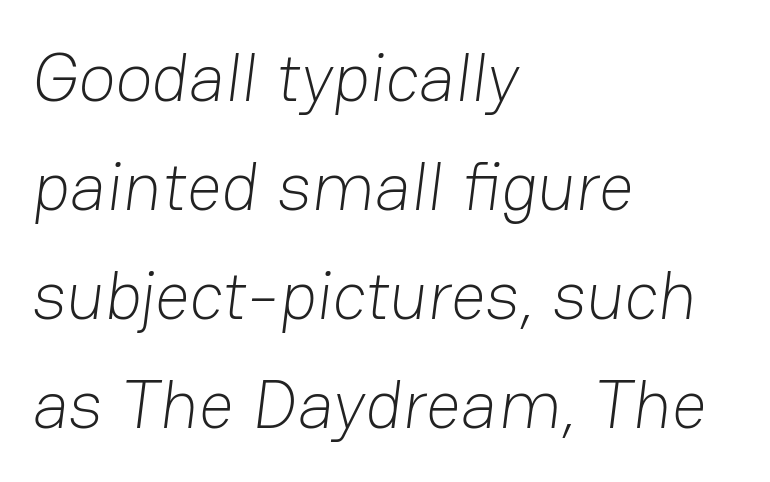
{"serif": "no", "bold": "no", "weight": "light", "width": "normal", "stroke_contrast": "low", "x_height": "medium", "monospaced": "no", "underline": "no", "align": "left", "line_spacing": "normal", "line_spacing_ratio": 1.58, "letter_spacing": "normal", "letter_spacing_em": 0.0, "glyph_px": 69}
